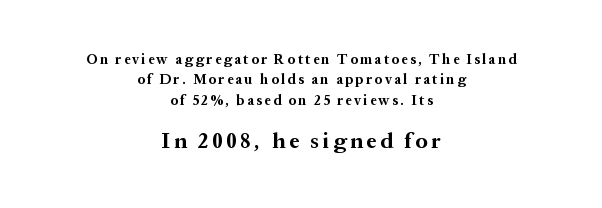
Plain, unruled lines of type. One-word summary of the alignment: center. Horizontal bands of white between lines are of average thickness. If you squint, the bottom block still reads clearly — it's the larger of the two. Is the type bold? Yes — the strokes are clearly thick and heavy. Quick note: not italic, upright.
